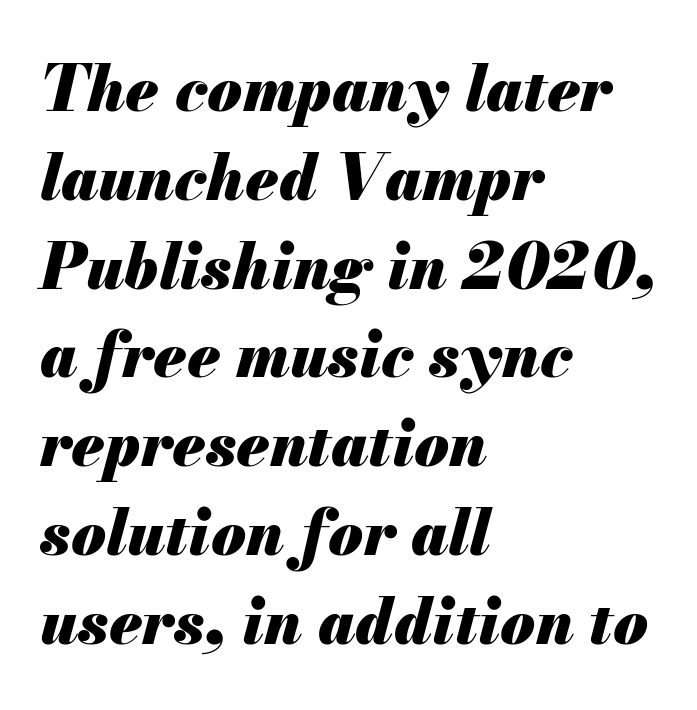
Q: Is the text bold? A: Yes.
Q: Is the text italic (slanted)? A: Yes, it leans right by about 13 degrees.
Q: Is the text underlined? A: No.
Q: How is the paragraph aligned? A: Left-aligned.
Q: Is the spacing between letters normal or unusually wide? A: Normal.
Q: Is the spacing between lines tight, normal or loose? A: Normal.
Q: Width (condensed, normal, or wide)? A: Normal.
Q: Stroke contrast? A: Medium.
Q: x-height? A: Small.
Q: Monospaced? A: No.
